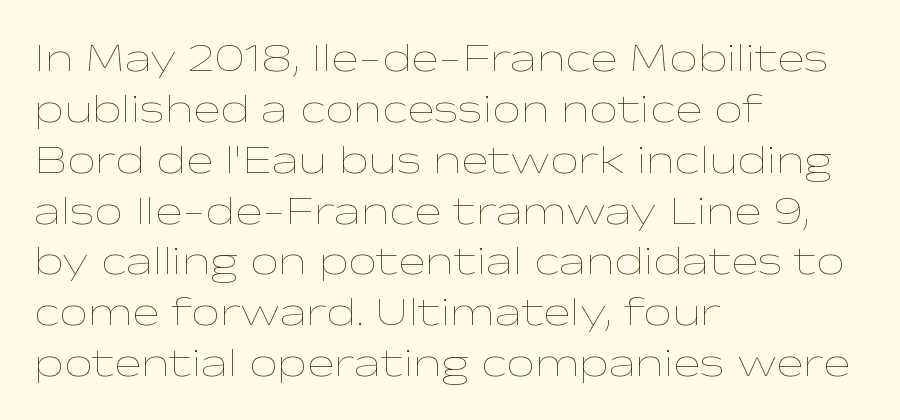
Q: Is the text bold? A: No.
Q: Is the text italic (slanted)? A: No, it is upright.
Q: Is the text underlined? A: No.
Q: How is the paragraph aligned? A: Left-aligned.
Q: Is the spacing between letters normal or unusually wide? A: Normal.
Q: Width (condensed, normal, or wide)? A: Wide.
Q: Stroke contrast? A: Low.
Q: x-height? A: Medium.
Q: Monospaced? A: No.
